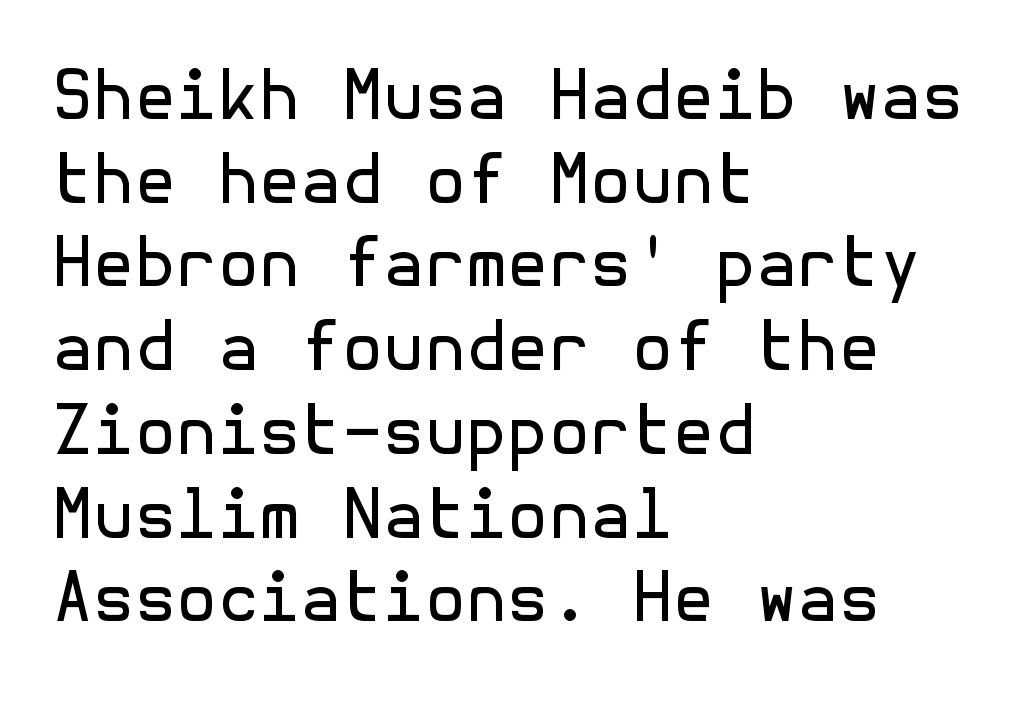
A student would call this left alignment; a typographer would say flush left, rag right. These lines keep a tight, regular rhythm from letter to letter. Stems here are at most as thick as an everyday book face. Bare-footed words on every line.
